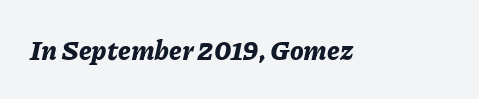
{"italic": "yes", "lean": "right", "slant_degrees": 11, "bold": "yes", "underline": "no", "letter_spacing": "normal", "letter_spacing_em": 0.0, "glyph_px": 27}
